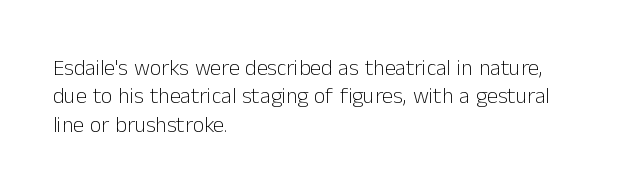
The image shows 22 px text type, upright; set left-aligned, normal line spacing (1.29x), normal letter spacing, not underlined.
